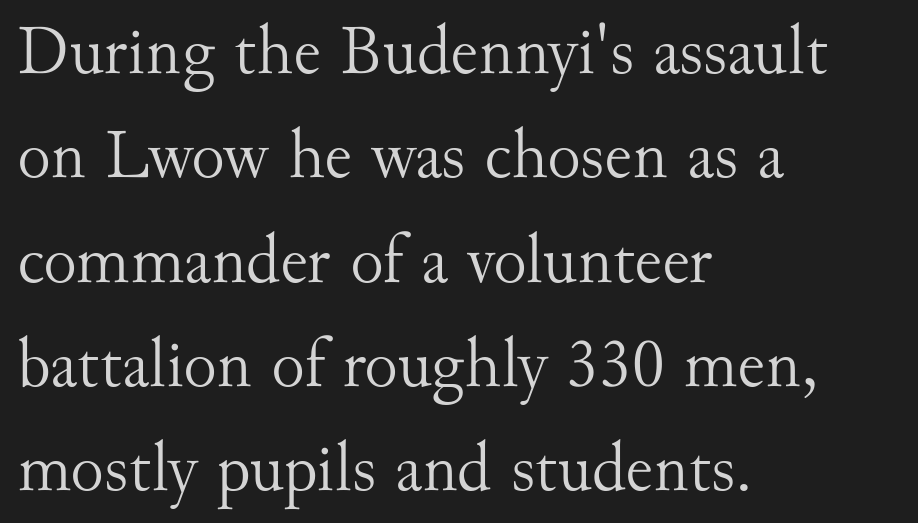
The lettering holds an erect, upright posture throughout. The font sits on the lighter half of the weight spectrum, regular included. Tracking here is standard; glyphs follow each other at the usual distance. The passage shown is typed in a proportional face where columns would drift. The rows are spaced the way most documents space them.
